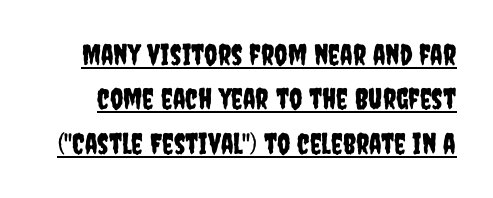
The image shows 29 px condensed sans-serif type, upright; set normal line spacing (1.53x), normal letter spacing, underlined; low stroke contrast and a large x-height.
